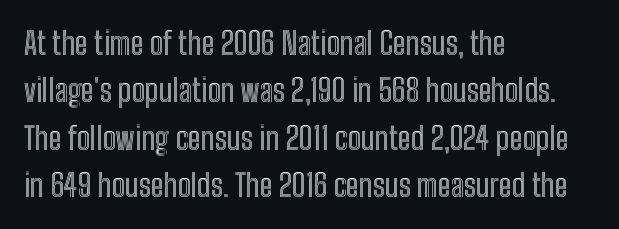
Q: Is the text italic (slanted)? A: No, it is upright.
Q: Is the text underlined? A: No.
Q: How is the paragraph aligned? A: Left-aligned.
Q: Is the spacing between letters normal or unusually wide? A: Normal.
Q: Is the spacing between lines tight, normal or loose? A: Normal.
Q: Width (condensed, normal, or wide)? A: Condensed.
Q: x-height? A: Medium.
Q: Monospaced? A: No.
